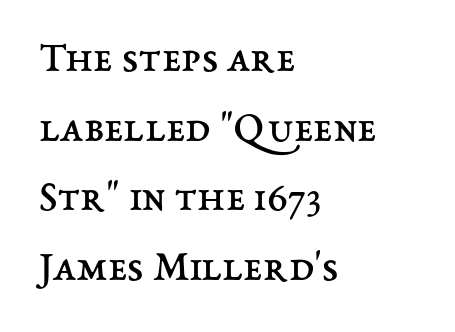
The image shows 44 px regular-weight type, upright; set left-aligned, normal line spacing (1.58x), normal letter spacing, not underlined; medium stroke contrast and a medium x-height.
